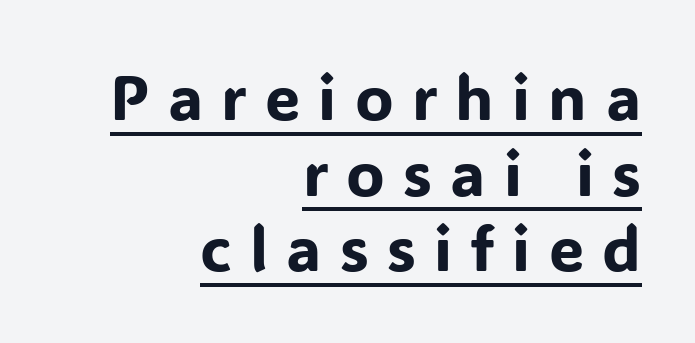
Q: Is the text italic (slanted)? A: No, it is upright.
Q: Is the typeface a serif or a sans-serif typeface? A: Sans-serif.
Q: Is the text underlined? A: Yes.
Q: How is the paragraph aligned? A: Right-aligned.
Q: Is the spacing between letters normal or unusually wide? A: Unusually wide.
Q: Width (condensed, normal, or wide)? A: Normal.
Q: Stroke contrast? A: Low.
Q: x-height? A: Medium.
Q: Monospaced? A: No.
